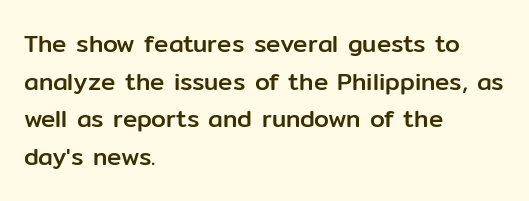
The image shows 24 px text type, upright; set left-aligned, normal line spacing (1.57x), normal letter spacing, not underlined.
